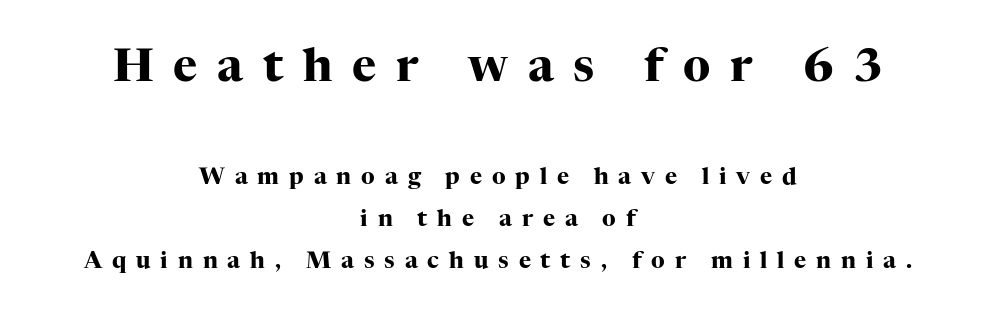
Q: Is the text bold? A: Yes.
Q: Is the text italic (slanted)? A: No, it is upright.
Q: Is the typeface a serif or a sans-serif typeface? A: Serif.
Q: Is the text underlined? A: No.
Q: How is the paragraph aligned? A: Centered.
Q: Is the spacing between letters normal or unusually wide? A: Unusually wide.
Q: Which block of text is set in a larger size, the first (top) or the second (bottom)? A: The first (top) one.
Q: Width (condensed, normal, or wide)? A: Normal.
Q: Stroke contrast? A: High.
Q: x-height? A: Medium.
Q: Monospaced? A: No.
